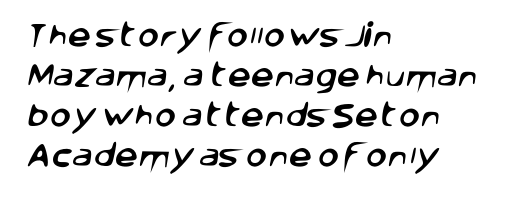
The image shows 26 px text type; set left-aligned, normal line spacing (1.54x), normal letter spacing, not underlined.
